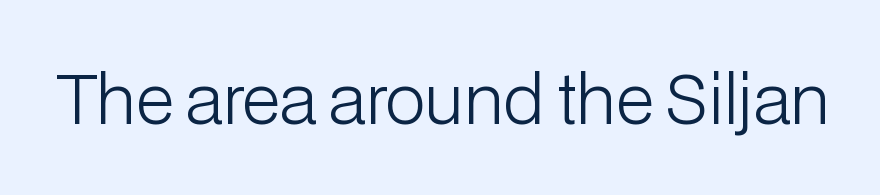
The image shows 67 px light sans-serif type, upright; set normal letter spacing, not underlined; low stroke contrast and a medium x-height.
